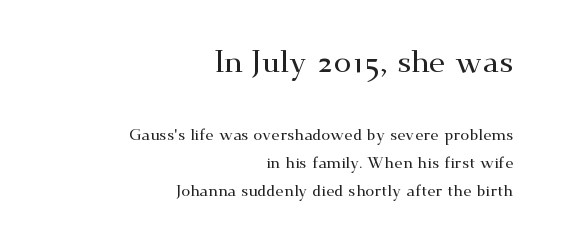
Q: Is the text italic (slanted)? A: No, it is upright.
Q: Is the typeface a serif or a sans-serif typeface? A: Serif.
Q: Is the text underlined? A: No.
Q: How is the paragraph aligned? A: Right-aligned.
Q: Is the spacing between letters normal or unusually wide? A: Normal.
Q: Which block of text is set in a larger size, the first (top) or the second (bottom)? A: The first (top) one.
Q: Width (condensed, normal, or wide)? A: Wide.
Q: Stroke contrast? A: Medium.
Q: x-height? A: Small.
Q: Monospaced? A: No.
